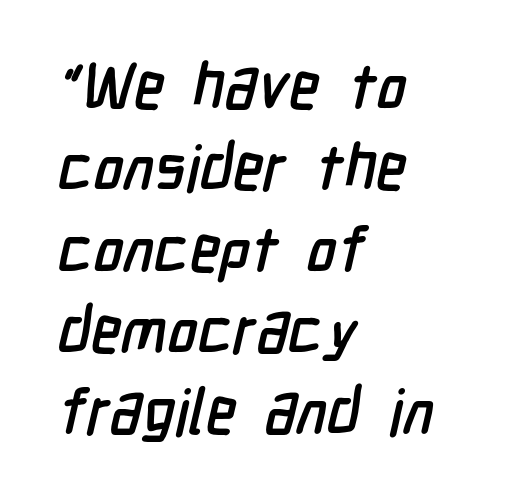
The image shows 63 px condensed sans-serif type; set left-aligned, normal line spacing (1.29x), normal letter spacing, not underlined; low stroke contrast and a medium x-height.
